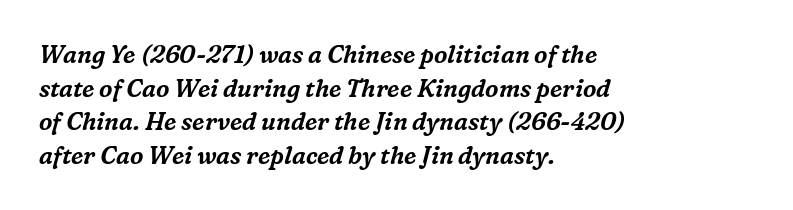
These lines stack with their left ends in a neat column. A clean baseline with only descenders dipping below it. If you drew a line through each stem, it would be angled. What's the leading like? Ordinary, nothing unusual. Look at the tracking — it's just the regular setting, nothing added.
